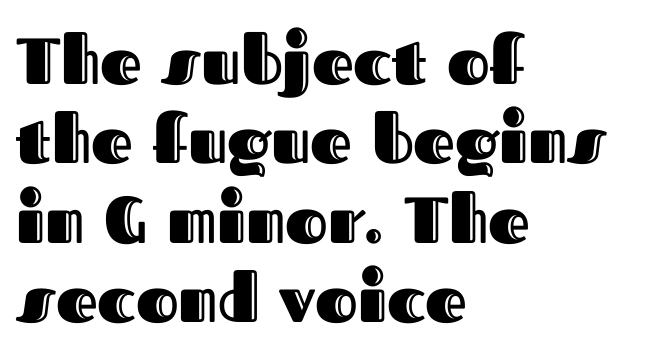
{"italic": "no", "width": "normal", "x_height": "medium", "monospaced": "no", "underline": "no", "align": "left", "line_spacing_ratio": 1.22, "letter_spacing": "normal", "letter_spacing_em": 0.0, "glyph_px": 65}
